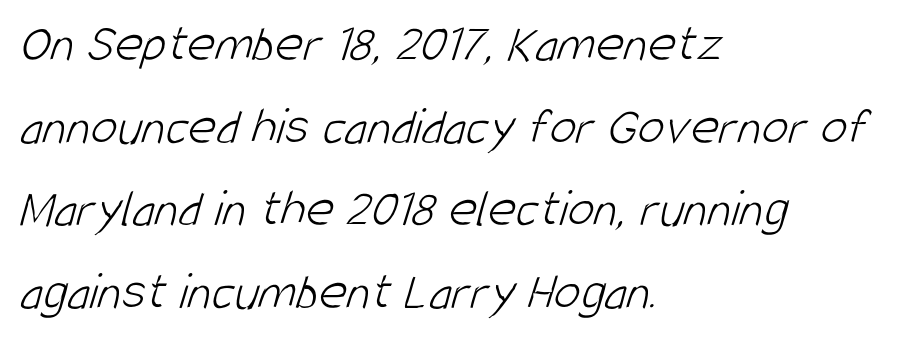
Glance below the letters and you will spot only blank space. Here the designer chose a conventional face with non-uniform glyph widths. Students, note that the glyphs here touch the page at normal intervals. The leading is moderate, giving the passage an even texture.
